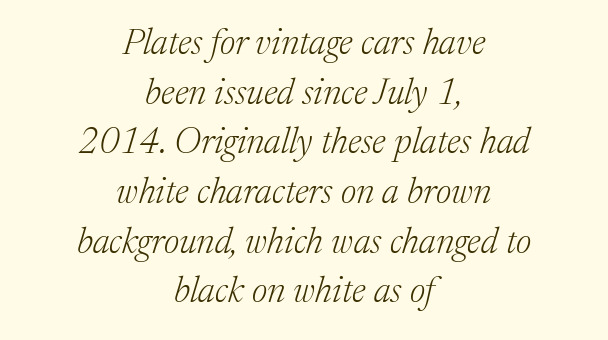
Q: Is the text bold? A: No.
Q: Is the text italic (slanted)? A: Yes, it leans right by about 17 degrees.
Q: Is the typeface a serif or a sans-serif typeface? A: Serif.
Q: Is the text underlined? A: No.
Q: How is the paragraph aligned? A: Centered.
Q: Is the spacing between letters normal or unusually wide? A: Normal.
Q: Is the spacing between lines tight, normal or loose? A: Normal.
Q: Width (condensed, normal, or wide)? A: Normal.
Q: Stroke contrast? A: Medium.
Q: x-height? A: Medium.
Q: Monospaced? A: No.
